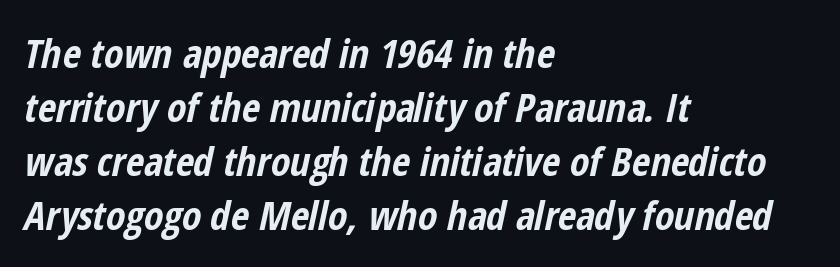
Q: Is the text bold? A: Yes.
Q: Is the text italic (slanted)? A: Yes, it leans right by about 12 degrees.
Q: Is the text underlined? A: No.
Q: How is the paragraph aligned? A: Left-aligned.
Q: Is the spacing between letters normal or unusually wide? A: Normal.
Q: Is the spacing between lines tight, normal or loose? A: Normal.
Q: Width (condensed, normal, or wide)? A: Condensed.
Q: Stroke contrast? A: Low.
Q: x-height? A: Medium.
Q: Monospaced? A: No.
